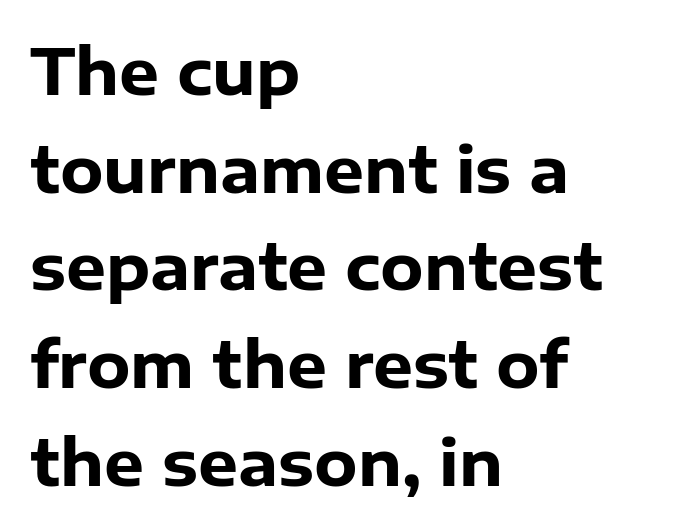
Q: Is the text bold? A: Yes.
Q: Is the text italic (slanted)? A: No, it is upright.
Q: Is the typeface a serif or a sans-serif typeface? A: Sans-serif.
Q: Is the text underlined? A: No.
Q: How is the paragraph aligned? A: Left-aligned.
Q: Is the spacing between letters normal or unusually wide? A: Normal.
Q: Is the spacing between lines tight, normal or loose? A: Normal.
Q: Width (condensed, normal, or wide)? A: Normal.
Q: Stroke contrast? A: Low.
Q: x-height? A: Medium.
Q: Monospaced? A: No.
